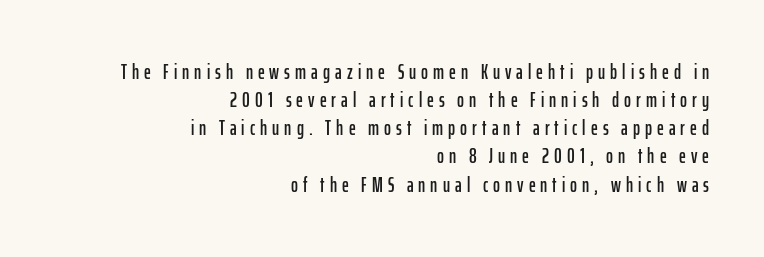
{"italic": "no", "underline": "no", "align": "right", "line_spacing": "normal", "line_spacing_ratio": 1.34, "letter_spacing": "wide", "letter_spacing_em": 0.24, "glyph_px": 21}
